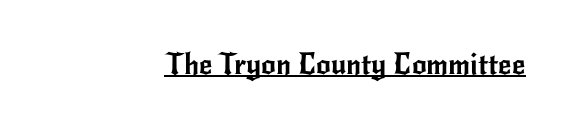
The image shows 29 px sans-serif type, upright; set normal letter spacing, underlined; low stroke contrast and a small x-height.
